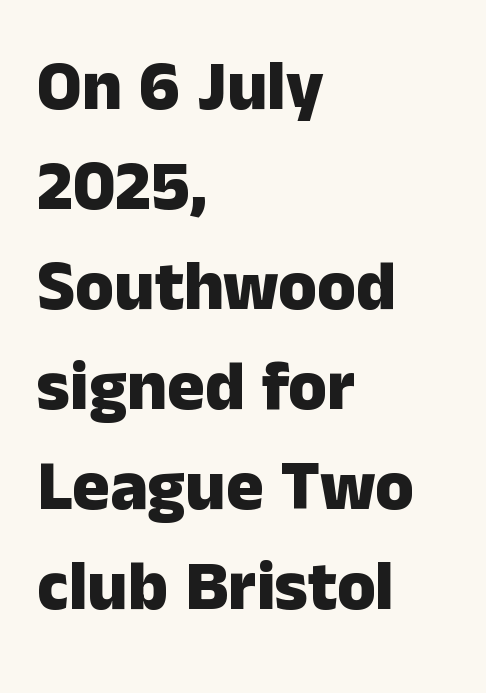
Q: Is the text bold? A: Yes.
Q: Is the text italic (slanted)? A: No, it is upright.
Q: Is the typeface a serif or a sans-serif typeface? A: Sans-serif.
Q: Is the text underlined? A: No.
Q: How is the paragraph aligned? A: Left-aligned.
Q: Is the spacing between letters normal or unusually wide? A: Normal.
Q: Is the spacing between lines tight, normal or loose? A: Normal.
Q: Width (condensed, normal, or wide)? A: Normal.
Q: Stroke contrast? A: Low.
Q: x-height? A: Medium.
Q: Monospaced? A: No.
